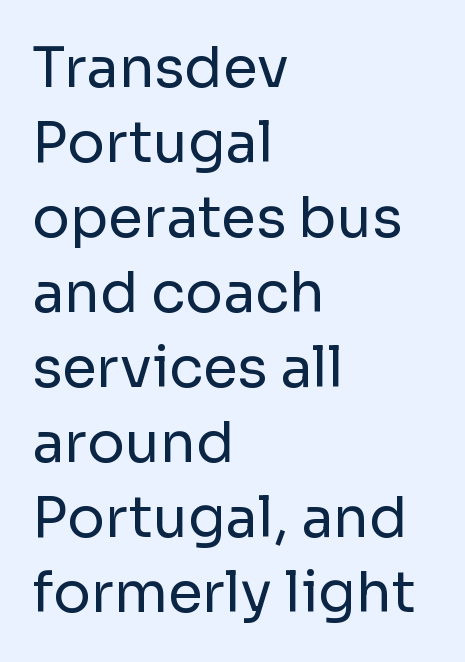
The image shows 56 px regular-weight sans-serif type, upright; set left-aligned, normal line spacing (1.34x), normal letter spacing, not underlined; low stroke contrast and a medium x-height.
